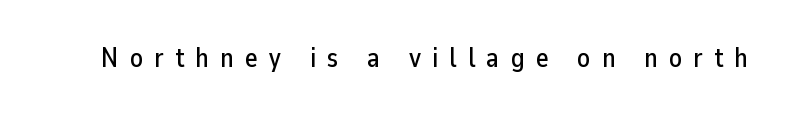
{"italic": "no", "underline": "no", "letter_spacing": "wide", "letter_spacing_em": 0.41, "glyph_px": 27}
